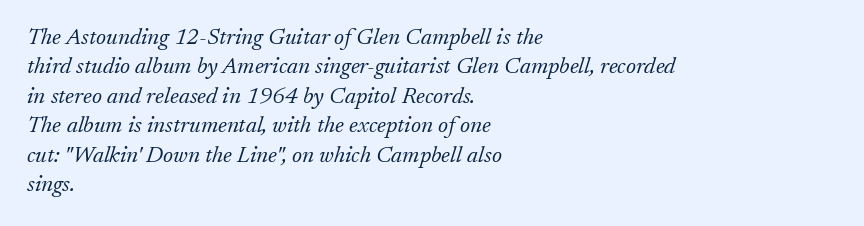
The image shows 23 px text type, italic (leaning right); set left-aligned, normal line spacing (1.28x), normal letter spacing, not underlined.
